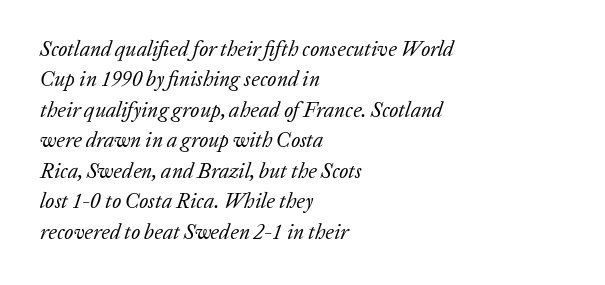
The type is set solid horizontally, with unmodified tracking. The font sits on the lighter half of the weight spectrum, regular included. Glance below the letters and you will spot only blank space. Leading matches the norm, producing a regular column. Alignment: flush left. Slanted lettering throughout.
